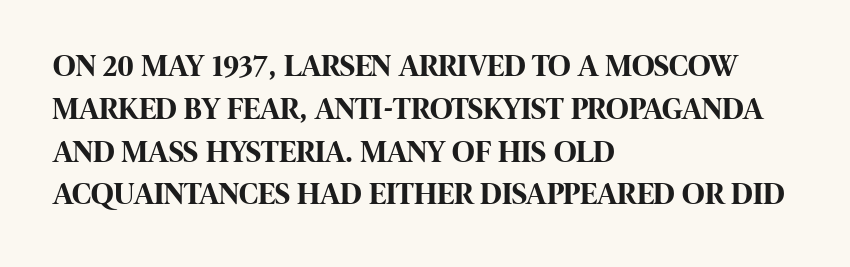
Q: Is the text bold? A: Yes.
Q: Is the text italic (slanted)? A: No, it is upright.
Q: Is the typeface a serif or a sans-serif typeface? A: Sans-serif.
Q: Is the text underlined? A: No.
Q: How is the paragraph aligned? A: Left-aligned.
Q: Is the spacing between letters normal or unusually wide? A: Normal.
Q: Is the spacing between lines tight, normal or loose? A: Normal.
Q: Width (condensed, normal, or wide)? A: Condensed.
Q: Stroke contrast? A: High.
Q: x-height? A: Large.
Q: Monospaced? A: No.
